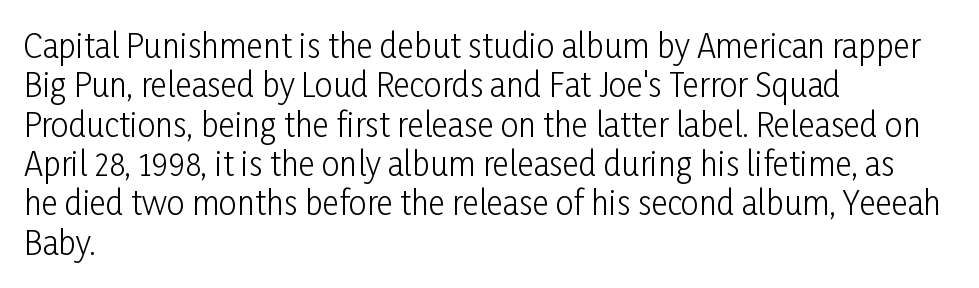
{"serif": "no", "italic": "no", "bold": "no", "weight": "light", "width": "condensed", "stroke_contrast": "low", "x_height": "medium", "monospaced": "no", "underline": "no", "align": "left", "line_spacing_ratio": 1.23, "letter_spacing": "normal", "letter_spacing_em": 0.0, "glyph_px": 32}
